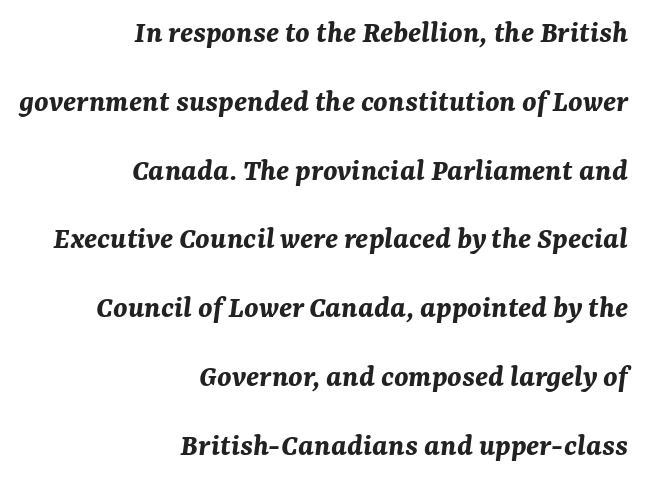
The image shows 32 px bold type, italic (leaning right); set right-aligned, loose line spacing (2.15x), normal letter spacing, not underlined; medium stroke contrast and a medium x-height.
